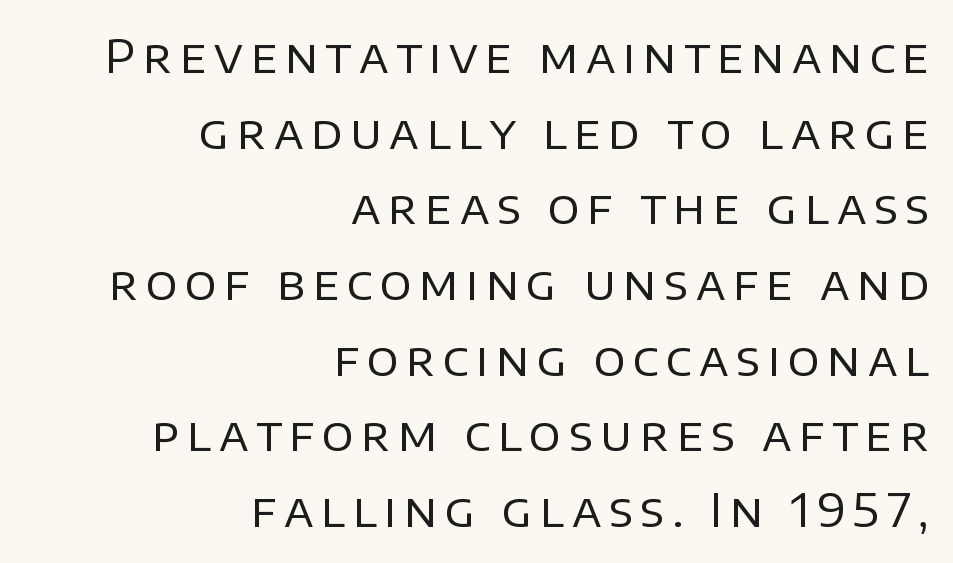
The letters stand straight up with perfectly vertical stems. The weight tops out at a normal text grade. Underline: absent. To sum up the face: it is a sans, with no serifs. The lines are quadded right. Regular leading.
